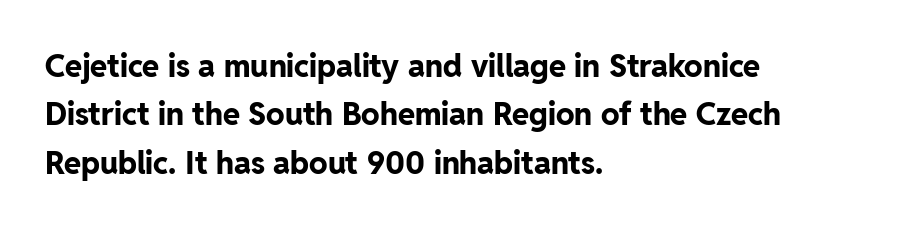
{"serif": "no", "italic": "no", "bold": "yes", "weight": "bold", "width": "normal", "stroke_contrast": "low", "x_height": "medium", "monospaced": "no", "underline": "no", "align": "left", "line_spacing": "normal", "line_spacing_ratio": 1.56, "letter_spacing": "normal", "letter_spacing_em": 0.0, "glyph_px": 31}
